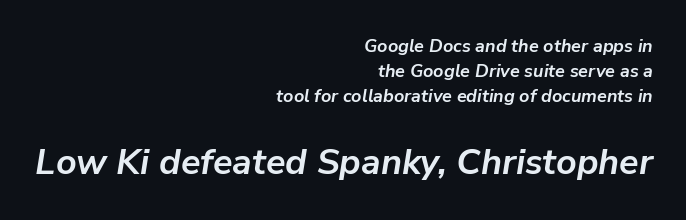
{"italic": "yes", "lean": "right", "slant_degrees": 9, "bold": "yes", "weight": "semibold", "width": "normal", "stroke_contrast": "low", "x_height": "medium", "monospaced": "no", "underline": "no", "align": "right", "line_spacing": "normal", "line_spacing_ratio": 1.39, "letter_spacing": "normal", "letter_spacing_em": 0.0, "larger_block": "second", "size_ratio": 2.0, "glyph_px": 36}
